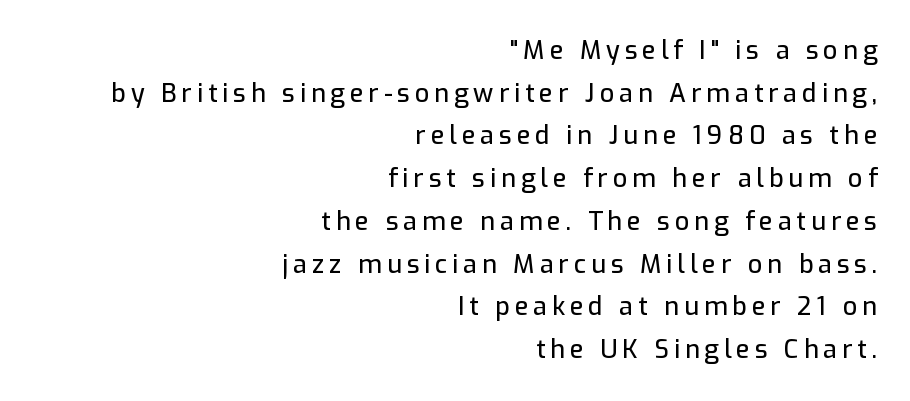
{"italic": "no", "underline": "no", "align": "right", "line_spacing_ratio": 1.71, "letter_spacing": "wide", "letter_spacing_em": 0.2, "glyph_px": 25}
